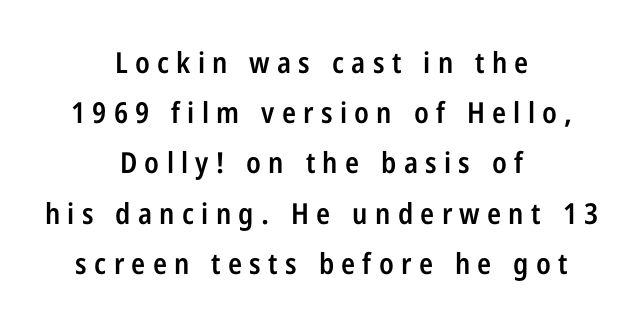
The image shows 29 px semibold, condensed sans-serif type, upright; set centered, line spacing 1.73x, unusually wide letter spacing (+0.25 em), not underlined; low stroke contrast and a medium x-height.
